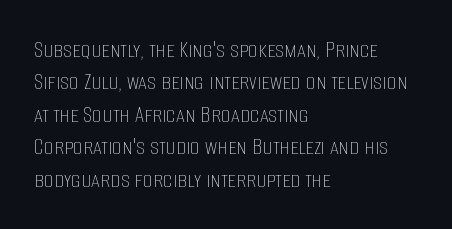
The image shows 25 px text type, upright; set left-aligned, normal line spacing (1.3x), normal letter spacing, not underlined.
